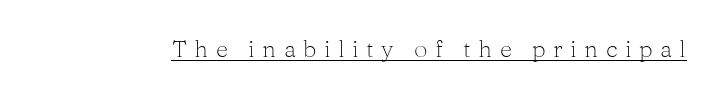
Does extra space separate the letters? Yes, quite a lot of it. You can see a thin bar hugging the bottom of the glyphs. The characters are drawn with everyday or finer stroke widths. This is roman type, the default non-slanted kind.
